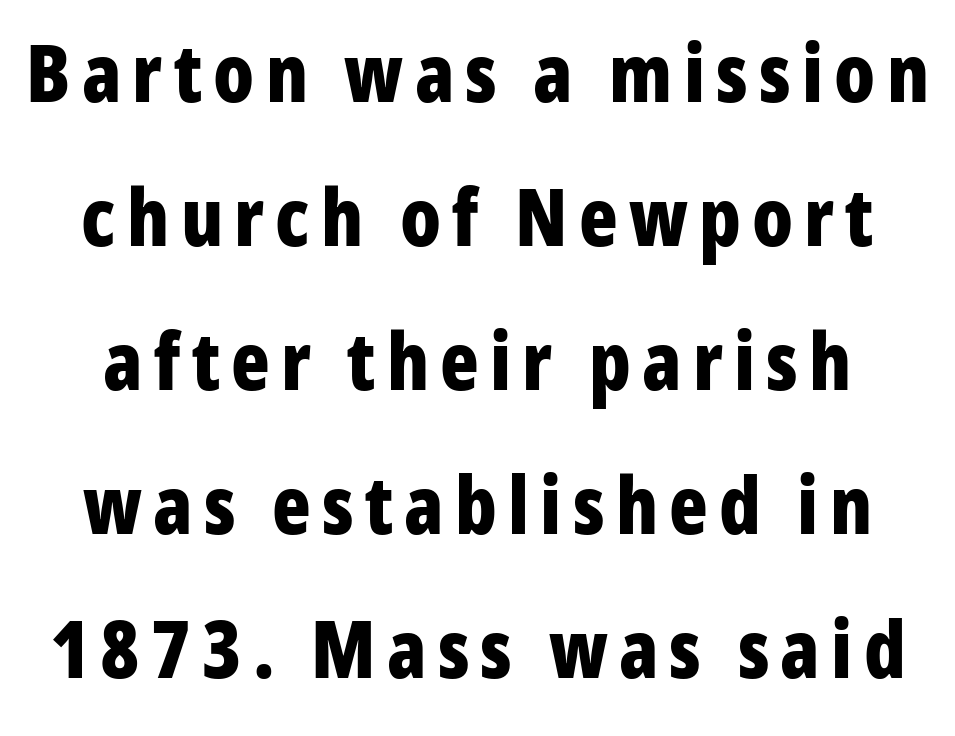
The image shows 80 px bold, condensed sans-serif type, upright; set line spacing 1.8x, not underlined; low stroke contrast and a medium x-height.
